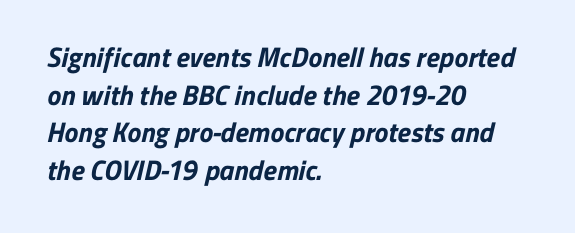
The image shows 28 px bold sans-serif type; set left-aligned, normal line spacing (1.34x), normal letter spacing, not underlined; low stroke contrast and a medium x-height.
